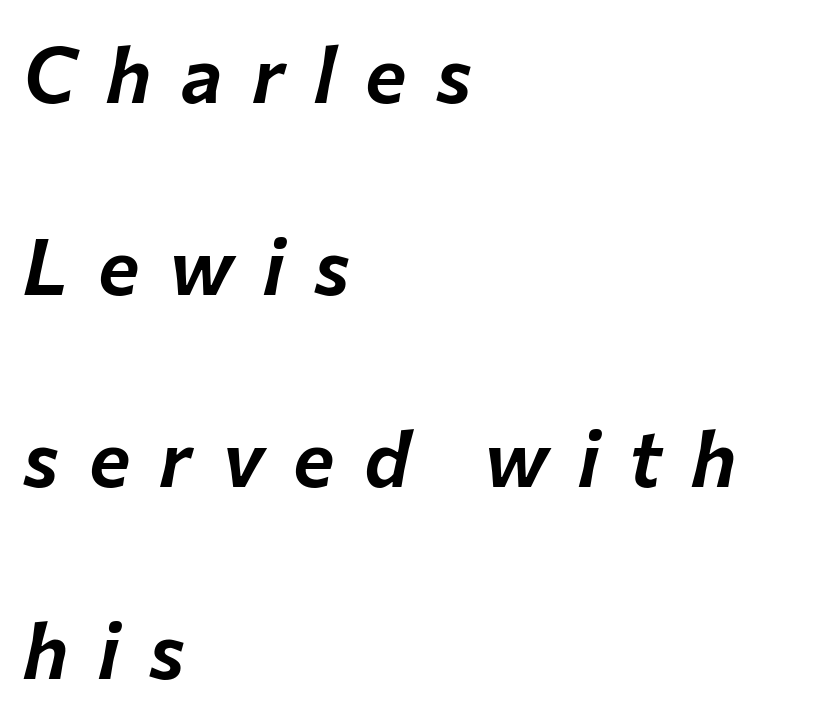
Interline gaps are noticeably wide in this sample. Quick note: italic. A typesetter would call this heavily tracked-out type. The glyphs are unaccompanied by any horizontal stroke below them. Looks like regular typesetting: each glyph gets only the width it needs. The setting favours the left margin, as ordinary paragraphs usually do.
